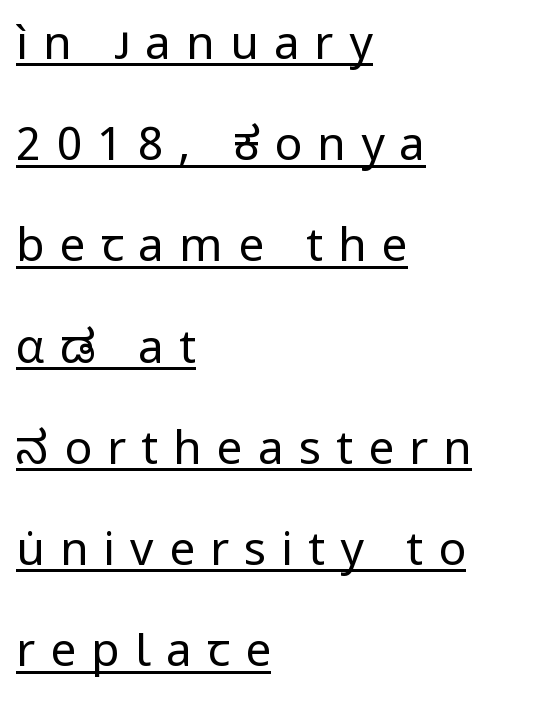
{"serif": "no", "italic": "no", "bold": "no", "weight": "regular", "width": "normal", "stroke_contrast": "low", "x_height": "medium", "monospaced": "no", "underline": "yes", "align": "left", "line_spacing": "loose", "line_spacing_ratio": 2.2, "letter_spacing": "wide", "letter_spacing_em": 0.33, "glyph_px": 46}
